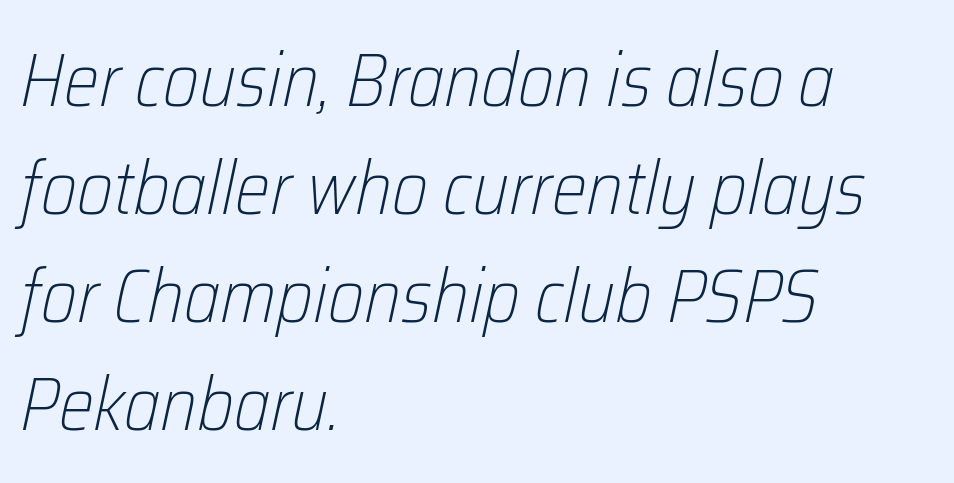
Q: Is the text bold? A: No.
Q: Is the text italic (slanted)? A: Yes, it leans right by about 12 degrees.
Q: Is the text underlined? A: No.
Q: How is the paragraph aligned? A: Left-aligned.
Q: Is the spacing between letters normal or unusually wide? A: Normal.
Q: Is the spacing between lines tight, normal or loose? A: Normal.
Q: Width (condensed, normal, or wide)? A: Condensed.
Q: Stroke contrast? A: Low.
Q: x-height? A: Medium.
Q: Monospaced? A: No.
